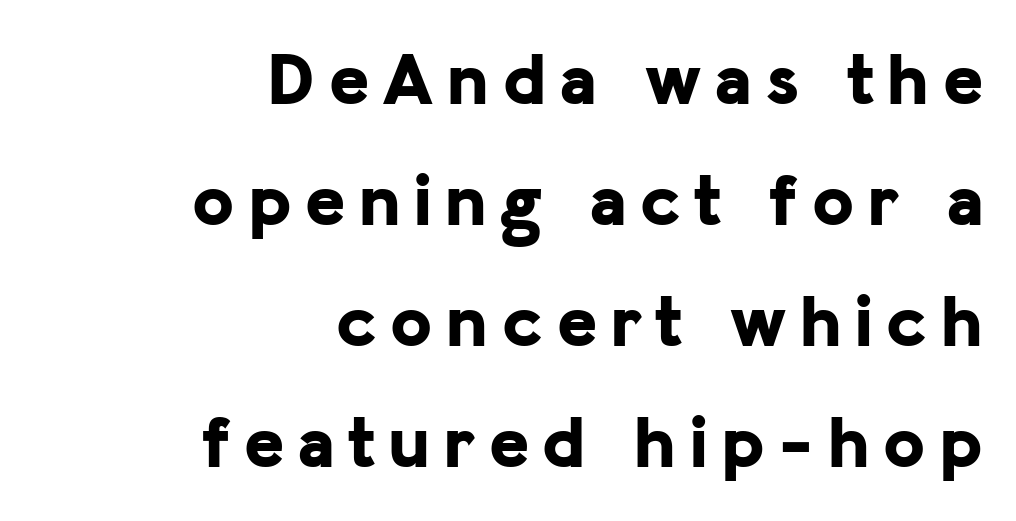
The image shows 76 px bold sans-serif type, upright; set right-aligned, normal line spacing (1.59x), not underlined; low stroke contrast and a medium x-height.
